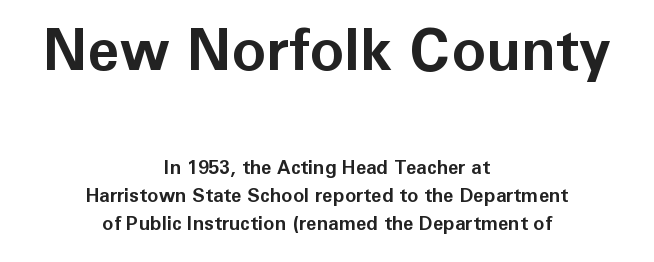
Q: Is the text bold? A: Yes.
Q: Is the text italic (slanted)? A: No, it is upright.
Q: Is the typeface a serif or a sans-serif typeface? A: Sans-serif.
Q: Is the text underlined? A: No.
Q: How is the paragraph aligned? A: Centered.
Q: Is the spacing between letters normal or unusually wide? A: Normal.
Q: Is the spacing between lines tight, normal or loose? A: Normal.
Q: Which block of text is set in a larger size, the first (top) or the second (bottom)? A: The first (top) one.
Q: Width (condensed, normal, or wide)? A: Normal.
Q: Stroke contrast? A: Low.
Q: x-height? A: Medium.
Q: Monospaced? A: No.
